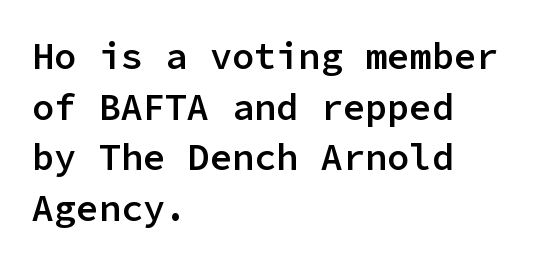
Q: Is the text bold? A: Semi-bold.
Q: Is the text italic (slanted)? A: No, it is upright.
Q: Is the typeface a serif or a sans-serif typeface? A: Sans-serif.
Q: Is the text underlined? A: No.
Q: How is the paragraph aligned? A: Left-aligned.
Q: Is the spacing between letters normal or unusually wide? A: Normal.
Q: Is the spacing between lines tight, normal or loose? A: Normal.
Q: Width (condensed, normal, or wide)? A: Normal.
Q: Stroke contrast? A: Low.
Q: x-height? A: Medium.
Q: Monospaced? A: Yes.
